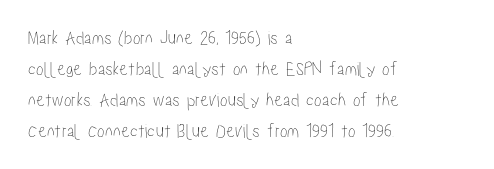
{"italic": "no", "underline": "no", "align": "left", "line_spacing": "normal", "line_spacing_ratio": 1.55, "letter_spacing": "normal", "letter_spacing_em": 0.0, "glyph_px": 20}
